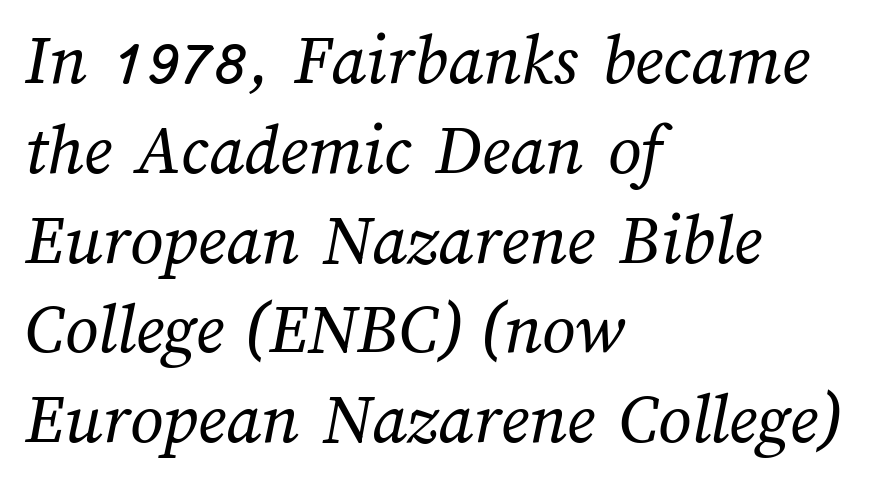
Q: Is the text bold? A: No.
Q: Is the text underlined? A: No.
Q: How is the paragraph aligned? A: Left-aligned.
Q: Is the spacing between letters normal or unusually wide? A: Normal.
Q: Width (condensed, normal, or wide)? A: Normal.
Q: Stroke contrast? A: Medium.
Q: x-height? A: Medium.
Q: Monospaced? A: No.
